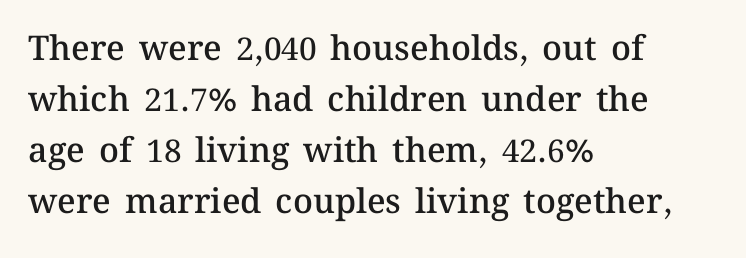
Nobody touched the tracking dial on this one. Honestly, the row spacing looks completely unremarkable. Weight check: semibold — heavier than regular, not quite bold. Looks like regular typesetting: each glyph gets only the width it needs. These lines are set flush left with a ragged right edge. A bare baseline throughout the passage.
